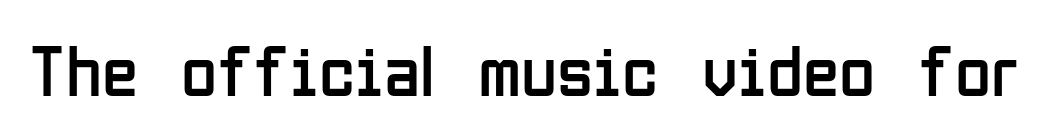
The image shows 74 px regular-weight, condensed sans-serif type, upright; set normal letter spacing, not underlined; low stroke contrast and a medium x-height.
